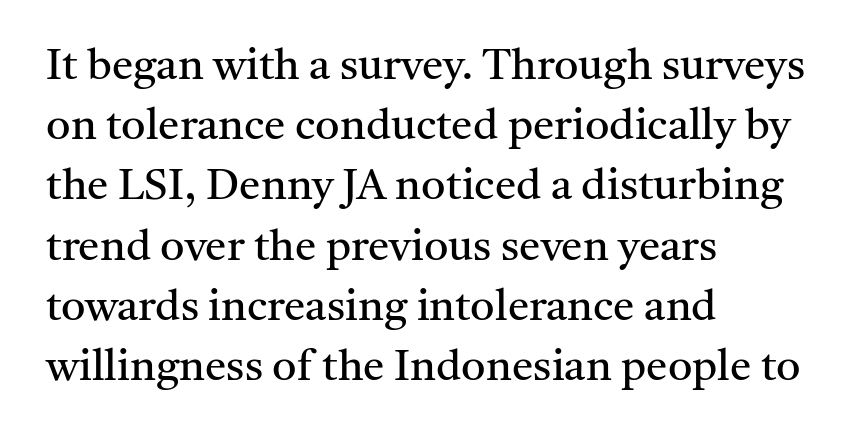
The zone under the glyphs is completely vacant. These glyphs show unthickened strokes, regular width or finer. Each letter's strokes conclude with small projecting serifs. The text block is weighted toward the left margin, trailing off unevenly rightward. Think of a printed novel: that variable character pitch is what you see here.
